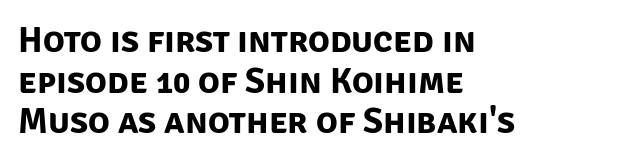
The image shows 36 px bold sans-serif type; set left-aligned, tight line spacing (1.13x), normal letter spacing, not underlined; low stroke contrast and a large x-height.
